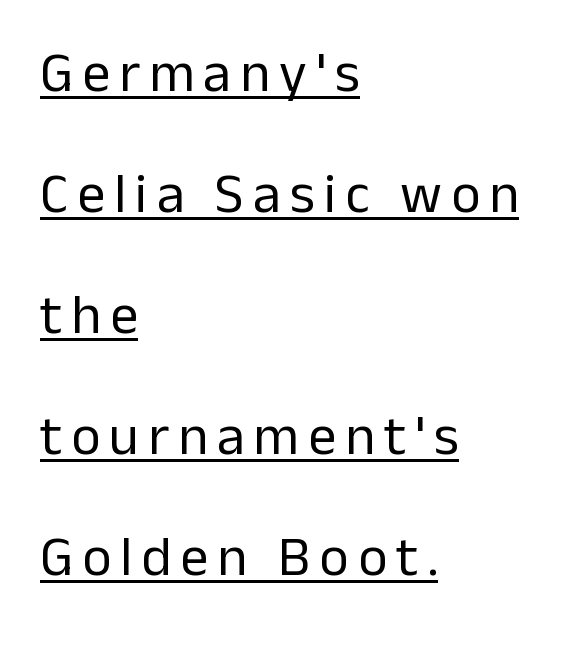
Q: Is the text bold? A: No.
Q: Is the text italic (slanted)? A: No, it is upright.
Q: Is the typeface a serif or a sans-serif typeface? A: Sans-serif.
Q: Is the text underlined? A: Yes.
Q: How is the paragraph aligned? A: Left-aligned.
Q: Is the spacing between lines tight, normal or loose? A: Loose.
Q: Width (condensed, normal, or wide)? A: Normal.
Q: Stroke contrast? A: Low.
Q: x-height? A: Medium.
Q: Monospaced? A: No.
